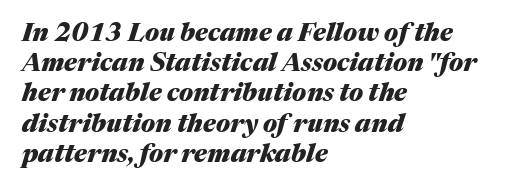
The area under the type is left untouched. Tall strokes in this sample are angled rather than plumb. The rag falls on the right side of this text block. This sample uses plain, unmodified letter spacing. The passage shown is emphatically bold.
